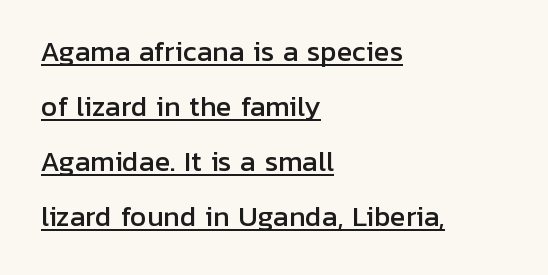
The image shows 26 px text type, upright; set left-aligned, loose line spacing (2.11x), normal letter spacing, underlined.
